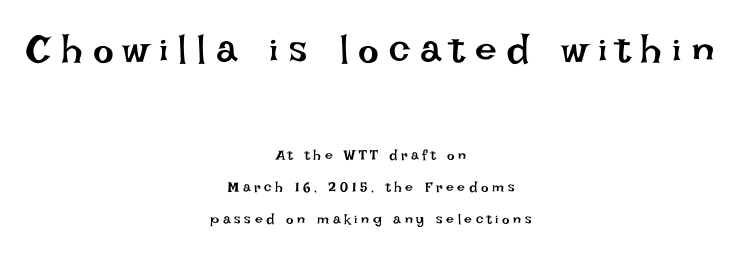
Q: Is the text bold? A: No.
Q: Is the text italic (slanted)? A: No, it is upright.
Q: Is the text underlined? A: No.
Q: How is the paragraph aligned? A: Centered.
Q: Is the spacing between letters normal or unusually wide? A: Unusually wide.
Q: Is the spacing between lines tight, normal or loose? A: Loose.
Q: Which block of text is set in a larger size, the first (top) or the second (bottom)? A: The first (top) one.
Q: Width (condensed, normal, or wide)? A: Normal.
Q: Stroke contrast? A: Low.
Q: x-height? A: Large.
Q: Monospaced? A: No.
